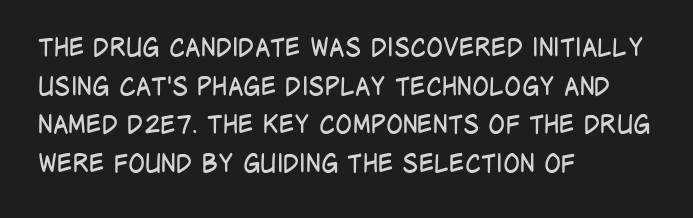
{"italic": "no", "bold": "no", "underline": "no", "align": "left", "line_spacing": "normal", "line_spacing_ratio": 1.55, "letter_spacing": "normal", "letter_spacing_em": 0.0, "glyph_px": 25}
